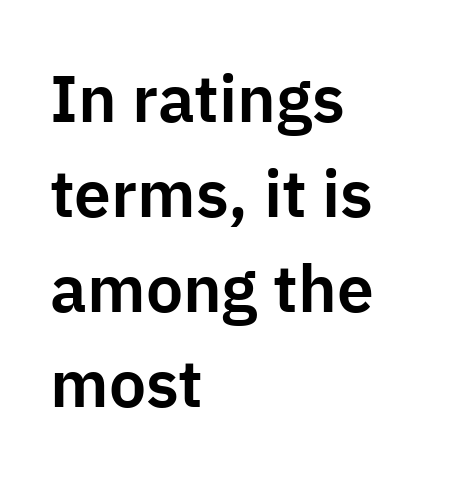
Q: Is the text italic (slanted)? A: No, it is upright.
Q: Is the typeface a serif or a sans-serif typeface? A: Sans-serif.
Q: Is the text underlined? A: No.
Q: How is the paragraph aligned? A: Left-aligned.
Q: Is the spacing between letters normal or unusually wide? A: Normal.
Q: Is the spacing between lines tight, normal or loose? A: Normal.
Q: Width (condensed, normal, or wide)? A: Normal.
Q: Stroke contrast? A: Low.
Q: x-height? A: Medium.
Q: Monospaced? A: No.
